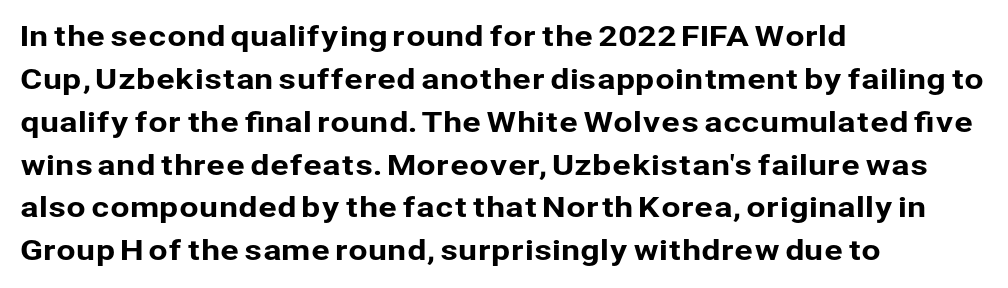
{"serif": "no", "italic": "no", "width": "normal", "stroke_contrast": "low", "x_height": "medium", "monospaced": "no", "underline": "no", "align": "left", "line_spacing": "normal", "line_spacing_ratio": 1.53, "letter_spacing": "normal", "letter_spacing_em": 0.0, "glyph_px": 28}
